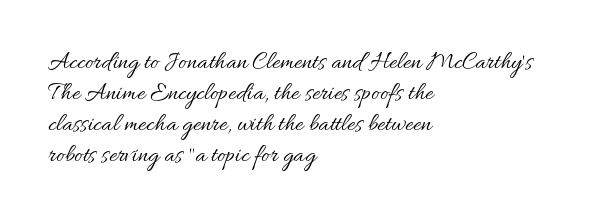
Q: Is the text bold? A: No.
Q: Is the text italic (slanted)? A: Yes.
Q: Is the text underlined? A: No.
Q: How is the paragraph aligned? A: Left-aligned.
Q: Is the spacing between letters normal or unusually wide? A: Normal.
